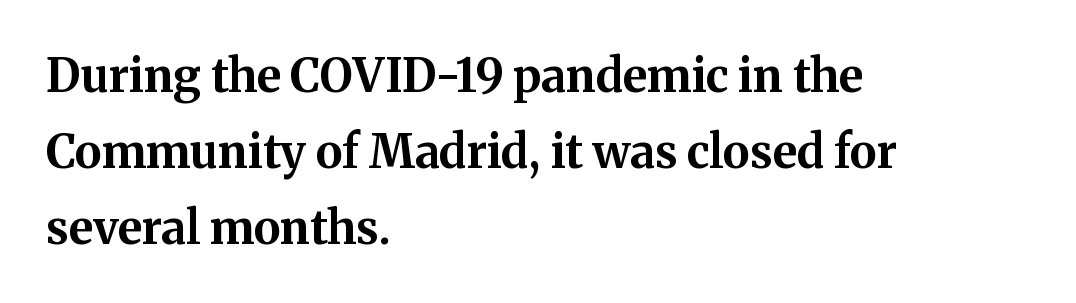
{"serif": "yes", "italic": "no", "bold": "yes", "weight": "bold", "width": "normal", "stroke_contrast": "medium", "x_height": "medium", "monospaced": "no", "underline": "no", "align": "left", "line_spacing": "normal", "line_spacing_ratio": 1.65, "letter_spacing": "normal", "letter_spacing_em": 0.0, "glyph_px": 46}
